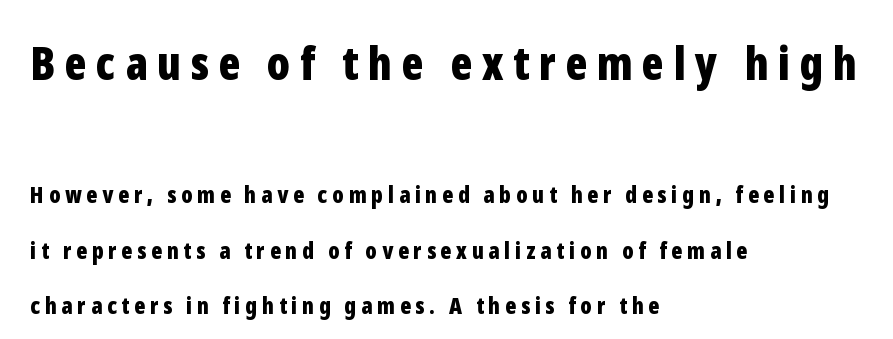
The paragraph shown leans on its left margin. The strokes are fattened all the way to bold. A roman cut, with each character standing at attention. Quick note: interline space is abundant. Here the glyphs are tracked loosely, breaking word shapes into spaced letters. These two chunks differ in scale, with the top chunk taking the larger measure.
